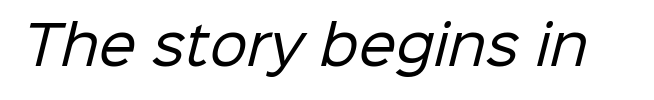
Q: Is the text bold? A: No.
Q: Is the typeface a serif or a sans-serif typeface? A: Sans-serif.
Q: Is the text underlined? A: No.
Q: Is the spacing between letters normal or unusually wide? A: Normal.
Q: Width (condensed, normal, or wide)? A: Normal.
Q: Stroke contrast? A: Low.
Q: x-height? A: Medium.
Q: Monospaced? A: No.
